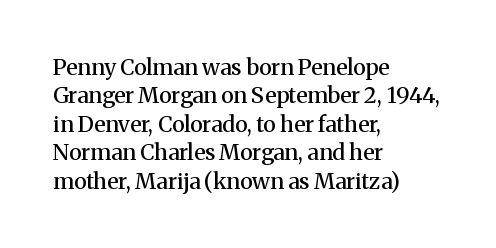
The image shows 22 px text type, upright; set left-aligned, normal line spacing (1.29x), normal letter spacing, not underlined.
